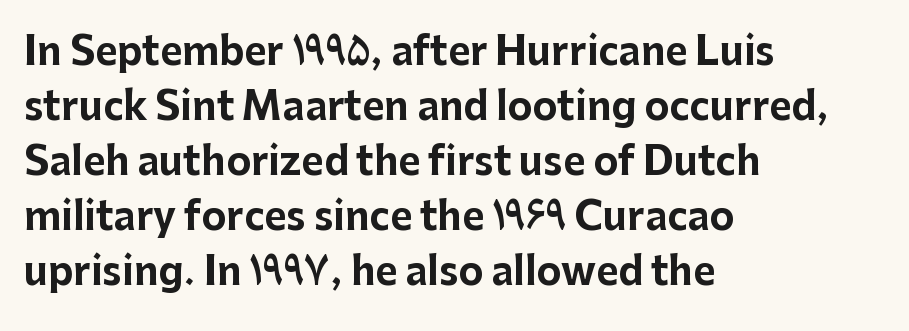
Rendered with straight, roman letterforms. Alignment: flush left. Check under the words: just untouched page. Looks like regular typesetting: each glyph gets only the width it needs. How are the letters spaced? Ordinarily, with no added tracking. The vertical gap from one line to the next is medium.
